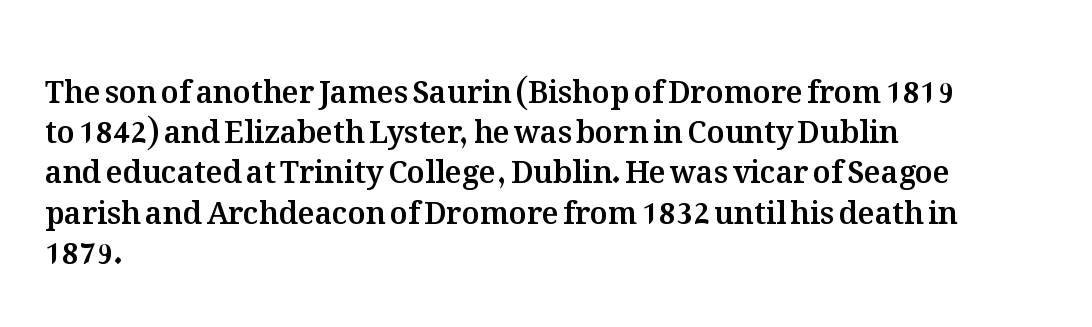
Typeset ragged right — the left edge is the straight one. Vertical strokes here are truly vertical. The space between consecutive lines is moderate. Descenders are the only things crossing below the line.
